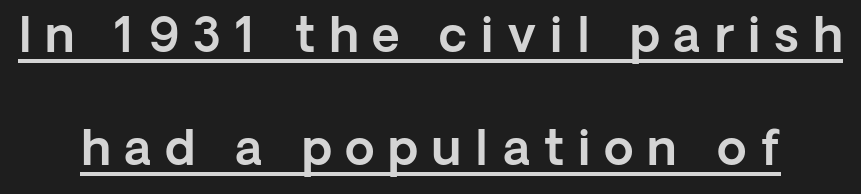
The typeface chosen for these lines omits serifs. Glyph-to-glyph distance is far greater than everyday printed text. Like a heading marked for emphasis, these lines bear an underscore. Vertical spacing — loose.
